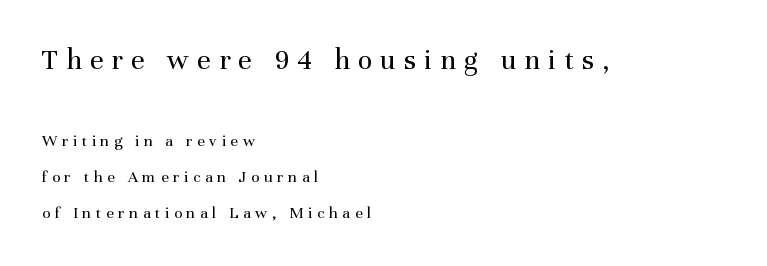
The image shows 30 px regular-weight serif type, upright; set left-aligned, loose line spacing (2.13x), unusually wide letter spacing (+0.27 em), not underlined; the first (top) block is 1.76x larger; medium stroke contrast and a medium x-height.
